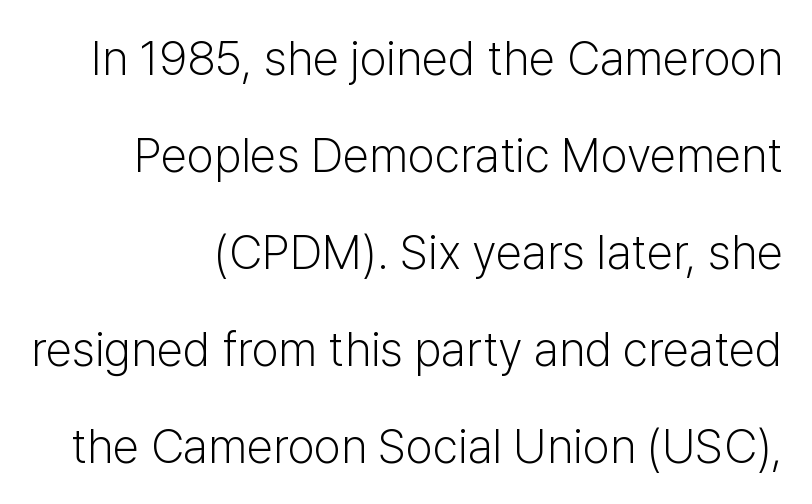
{"serif": "no", "italic": "no", "bold": "no", "weight": "light", "width": "normal", "stroke_contrast": "low", "x_height": "medium", "monospaced": "no", "underline": "no", "align": "right", "line_spacing": "loose", "line_spacing_ratio": 2.02, "letter_spacing": "normal", "letter_spacing_em": 0.0, "glyph_px": 48}
